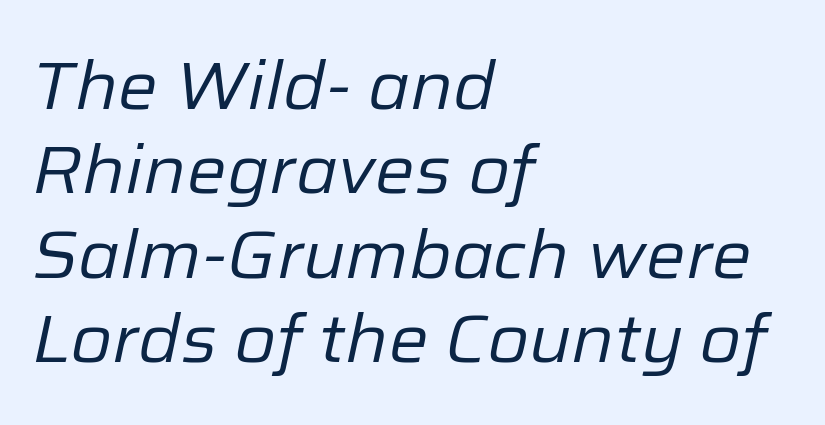
The image shows 67 px regular-weight type, italic (leaning right); set left-aligned, normal line spacing (1.26x), normal letter spacing, not underlined; low stroke contrast and a medium x-height.
